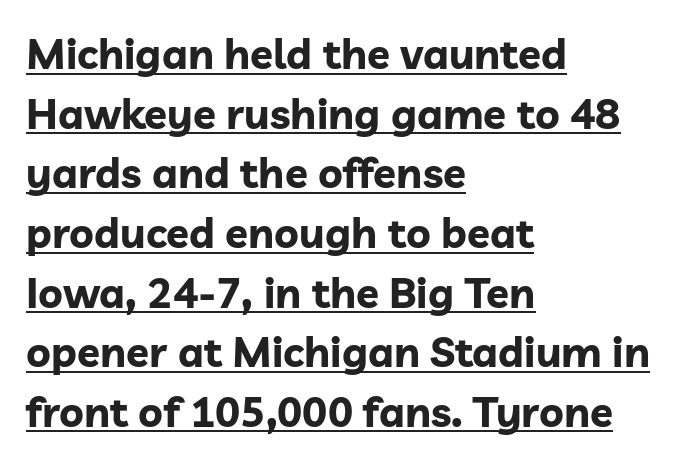
The image shows 42 px bold sans-serif type, upright; set left-aligned, normal line spacing (1.42x), normal letter spacing, underlined; low stroke contrast and a medium x-height.
